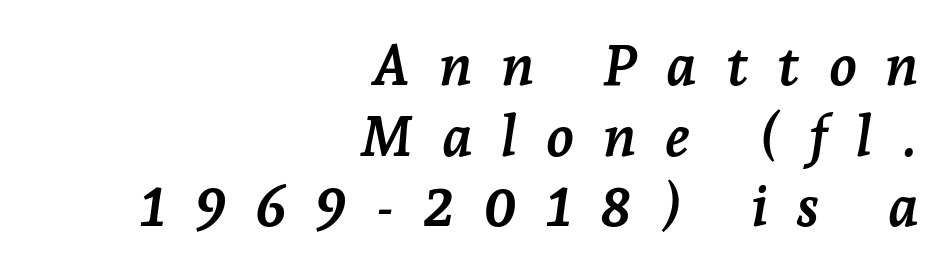
Q: Is the text bold? A: Yes.
Q: Is the text italic (slanted)? A: Yes, it leans right by about 7 degrees.
Q: Is the typeface a serif or a sans-serif typeface? A: Serif.
Q: Is the text underlined? A: No.
Q: How is the paragraph aligned? A: Right-aligned.
Q: Is the spacing between letters normal or unusually wide? A: Unusually wide.
Q: Width (condensed, normal, or wide)? A: Normal.
Q: Stroke contrast? A: Low.
Q: x-height? A: Medium.
Q: Monospaced? A: No.
